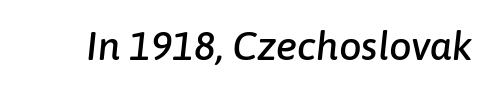
The image shows 40 px text type, italic (leaning right); set normal letter spacing, not underlined; low stroke contrast and a medium x-height.
